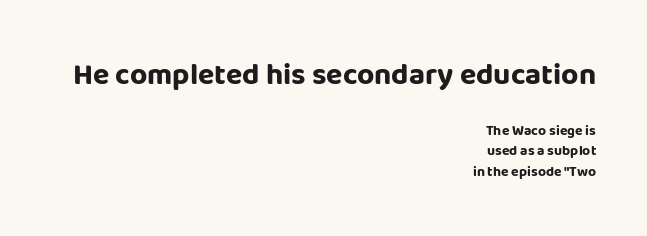
Q: Is the text bold? A: Yes.
Q: Is the text italic (slanted)? A: No, it is upright.
Q: Is the typeface a serif or a sans-serif typeface? A: Sans-serif.
Q: Is the text underlined? A: No.
Q: How is the paragraph aligned? A: Right-aligned.
Q: Is the spacing between letters normal or unusually wide? A: Normal.
Q: Is the spacing between lines tight, normal or loose? A: Normal.
Q: Which block of text is set in a larger size, the first (top) or the second (bottom)? A: The first (top) one.
Q: Width (condensed, normal, or wide)? A: Normal.
Q: Stroke contrast? A: Low.
Q: x-height? A: Large.
Q: Monospaced? A: No.
